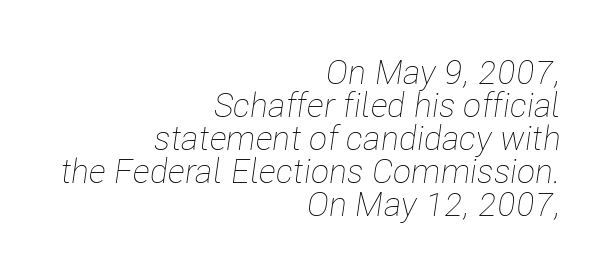
{"italic": "yes", "lean": "right", "slant_degrees": 8, "bold": "no", "weight": "thin", "width": "condensed", "stroke_contrast": "low", "x_height": "medium", "monospaced": "no", "underline": "no", "align": "right", "line_spacing": "tight", "line_spacing_ratio": 0.97, "letter_spacing": "normal", "letter_spacing_em": 0.0, "glyph_px": 34}
